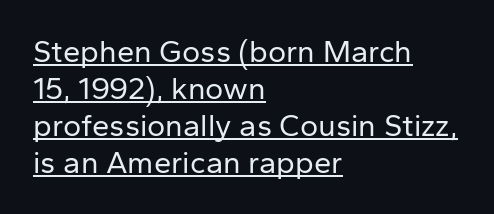
The image shows 31 px regular-weight sans-serif type, upright; set left-aligned, line spacing 1.19x, normal letter spacing, underlined; low stroke contrast and a medium x-height.
